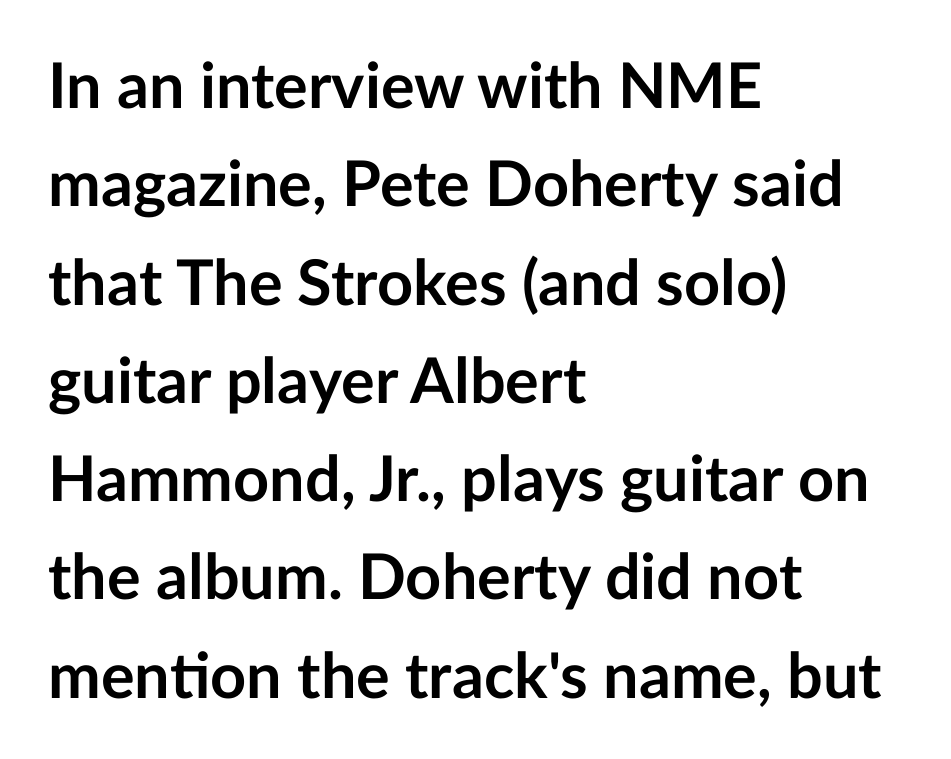
Q: Is the text bold? A: Yes.
Q: Is the text italic (slanted)? A: No, it is upright.
Q: Is the typeface a serif or a sans-serif typeface? A: Sans-serif.
Q: Is the text underlined? A: No.
Q: How is the paragraph aligned? A: Left-aligned.
Q: Is the spacing between letters normal or unusually wide? A: Normal.
Q: Is the spacing between lines tight, normal or loose? A: Normal.
Q: Width (condensed, normal, or wide)? A: Normal.
Q: Stroke contrast? A: Low.
Q: x-height? A: Medium.
Q: Monospaced? A: No.
